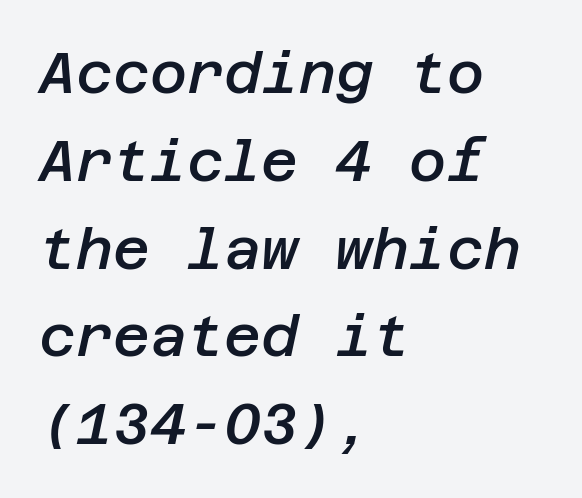
The string is rendered with underlining switched off. The gaps between neighbouring characters are ordinary and unremarkable. Would a proofreader flag this as italicized? Yes. Set as a demibold, roughly 600 on the weight scale.
